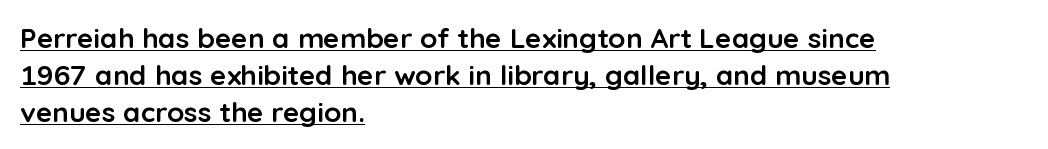
Q: Is the text bold? A: Yes.
Q: Is the text italic (slanted)? A: No, it is upright.
Q: Is the typeface a serif or a sans-serif typeface? A: Sans-serif.
Q: Is the text underlined? A: Yes.
Q: How is the paragraph aligned? A: Left-aligned.
Q: Is the spacing between letters normal or unusually wide? A: Normal.
Q: Is the spacing between lines tight, normal or loose? A: Normal.
Q: Width (condensed, normal, or wide)? A: Normal.
Q: Stroke contrast? A: Low.
Q: x-height? A: Medium.
Q: Monospaced? A: No.
